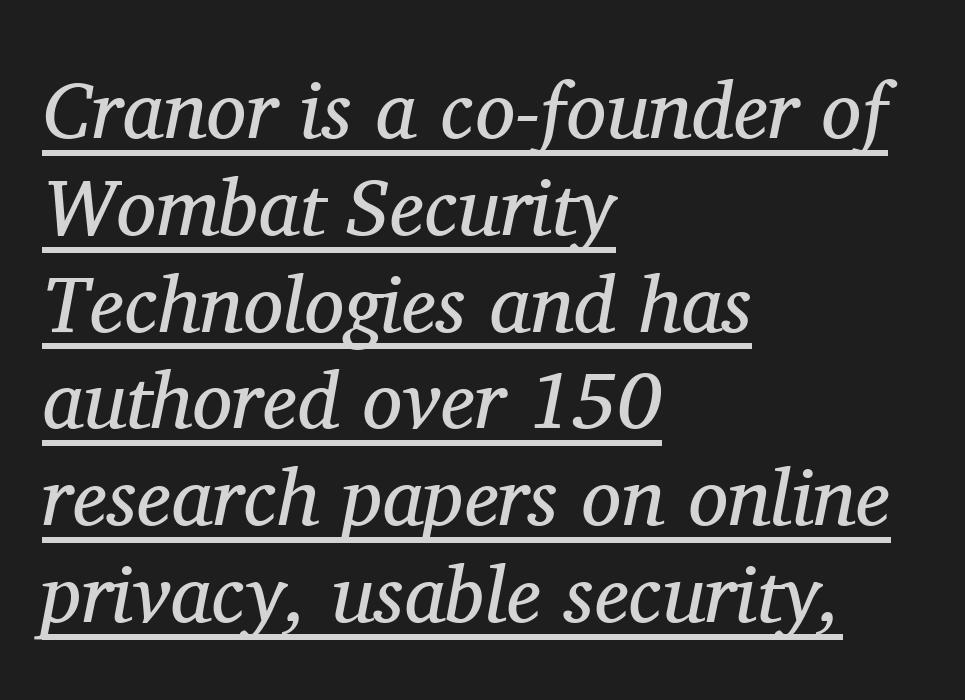
The image shows 80 px regular-weight serif type, italic (leaning right); set left-aligned, line spacing 1.21x, normal letter spacing, underlined; medium stroke contrast and a medium x-height.
